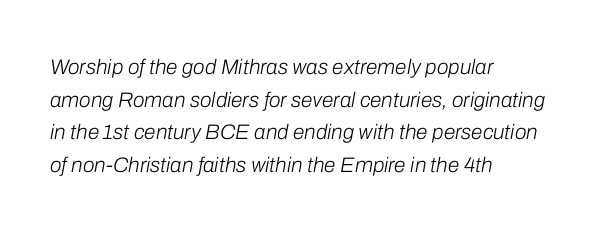
The image shows 21 px text type, italic (leaning right); set left-aligned, normal line spacing (1.55x), normal letter spacing, not underlined.
